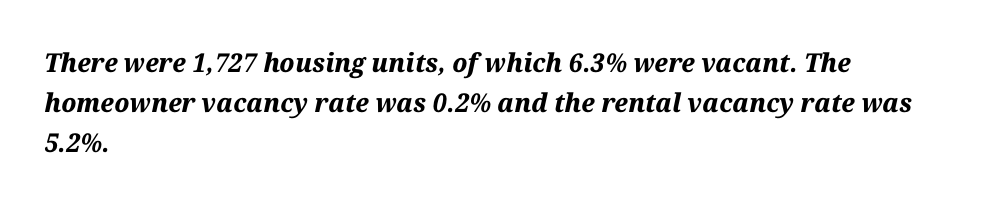
{"italic": "yes", "lean": "right", "slant_degrees": 12, "bold": "yes", "underline": "no", "align": "left", "line_spacing": "normal", "line_spacing_ratio": 1.54, "letter_spacing": "normal", "letter_spacing_em": 0.0, "glyph_px": 26}
